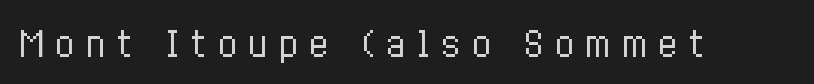
{"italic": "no", "bold": "no", "weight": "regular", "width": "condensed", "stroke_contrast": "low", "x_height": "medium", "monospaced": "no", "underline": "no", "letter_spacing": "wide", "letter_spacing_em": 0.29, "glyph_px": 34}
